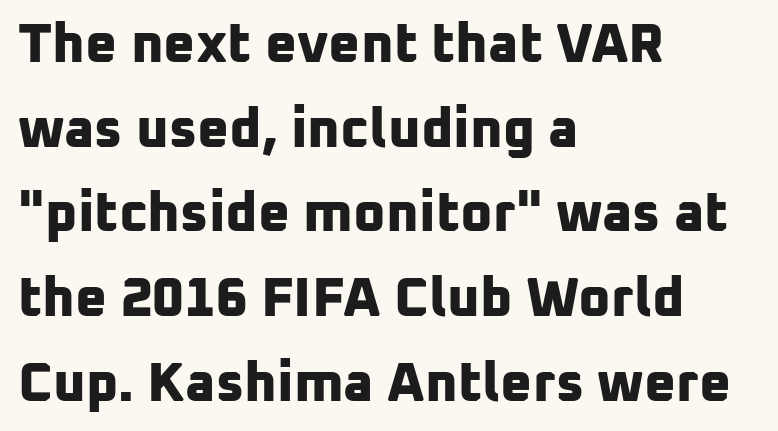
Glance below the letters and you will spot only blank space. Plenty of ink on the page — the face is bold. Alignment: flush left. Each new line begins a customary step beneath the previous one. You could not count columns in this text — the font is proportionally spaced.
